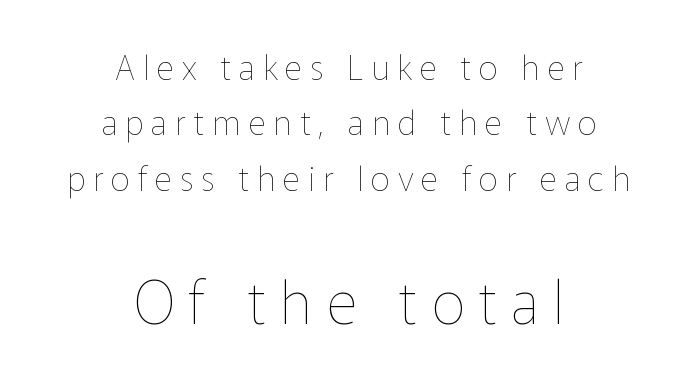
{"italic": "no", "bold": "no", "weight": "thin", "width": "normal", "stroke_contrast": "low", "x_height": "medium", "monospaced": "no", "underline": "no", "align": "center", "line_spacing": "normal", "line_spacing_ratio": 1.63, "letter_spacing": "wide", "letter_spacing_em": 0.23, "larger_block": "second", "size_ratio": 1.76, "glyph_px": 60}
